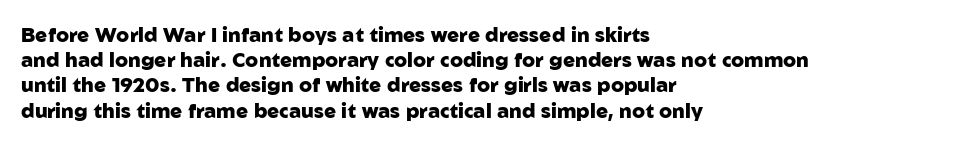
{"italic": "no", "bold": "yes", "underline": "no", "align": "left", "line_spacing": "normal", "line_spacing_ratio": 1.26, "letter_spacing": "normal", "letter_spacing_em": 0.0, "glyph_px": 20}
